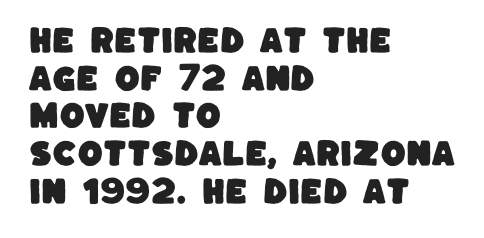
A typesetter would call this zero additional tracking. Notice how the passage keeps a crisp vertical edge on the left only. Glance below the letters and you will spot only blank space. The letters advance in unequal steps, a hallmark of proportional type. Normally led — the rows are evenly, conventionally spaced. Does the type have serifs? No, each stem ends abruptly.
